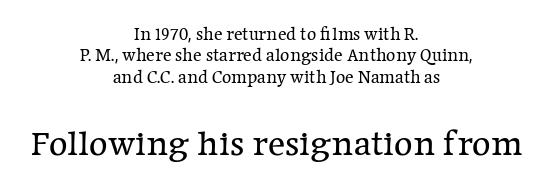
Q: Is the text bold? A: No.
Q: Is the text italic (slanted)? A: No, it is upright.
Q: Is the typeface a serif or a sans-serif typeface? A: Serif.
Q: Is the text underlined? A: No.
Q: How is the paragraph aligned? A: Centered.
Q: Is the spacing between letters normal or unusually wide? A: Normal.
Q: Which block of text is set in a larger size, the first (top) or the second (bottom)? A: The second (bottom) one.
Q: Width (condensed, normal, or wide)? A: Normal.
Q: Stroke contrast? A: Low.
Q: x-height? A: Medium.
Q: Monospaced? A: No.
